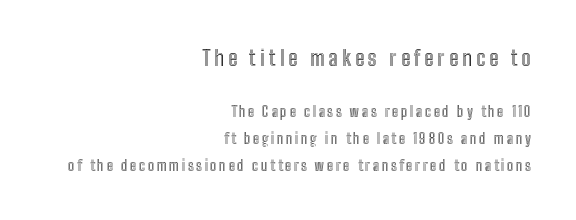
{"italic": "no", "underline": "no", "align": "right", "line_spacing": "loose", "line_spacing_ratio": 1.95, "larger_block": "first", "size_ratio": 1.5, "glyph_px": 21}
